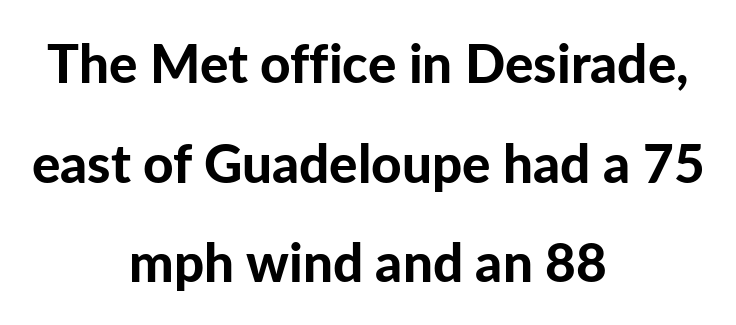
Q: Is the text bold? A: Yes.
Q: Is the text italic (slanted)? A: No, it is upright.
Q: Is the typeface a serif or a sans-serif typeface? A: Sans-serif.
Q: Is the text underlined? A: No.
Q: How is the paragraph aligned? A: Centered.
Q: Is the spacing between letters normal or unusually wide? A: Normal.
Q: Width (condensed, normal, or wide)? A: Normal.
Q: Stroke contrast? A: Low.
Q: x-height? A: Medium.
Q: Monospaced? A: No.
